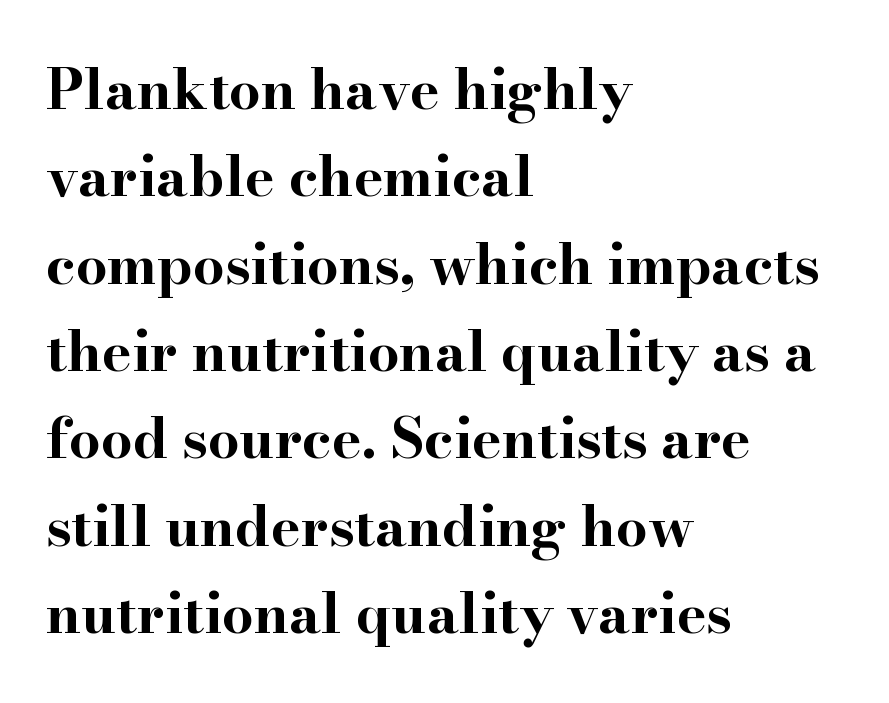
The image shows 56 px bold, wide serif type, upright; set left-aligned, normal line spacing (1.56x), normal letter spacing, not underlined; high stroke contrast and a small x-height.
